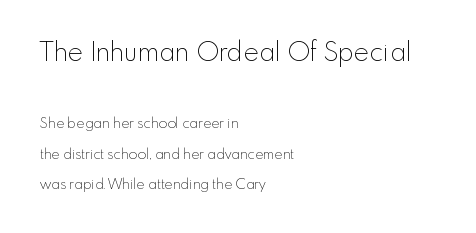
You can tell it's not italic because the verticals are truly vertical. Here the glyphs are tracked normally, forming tight word shapes. This is not heavy type; no bold has been used. Which margin do the lines hug? The left one — the right edge is uneven. The composition opens big and finishes small. Check under the words: just untouched page.
